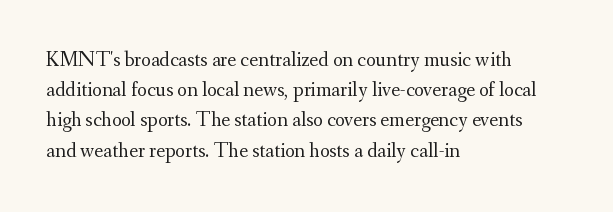
Regarding leading, the lines here are spaced in the standard way. Underline: absent. A classic flush-left, rag-right setting is used for this passage. Every character sits straight up, as roman type does.
